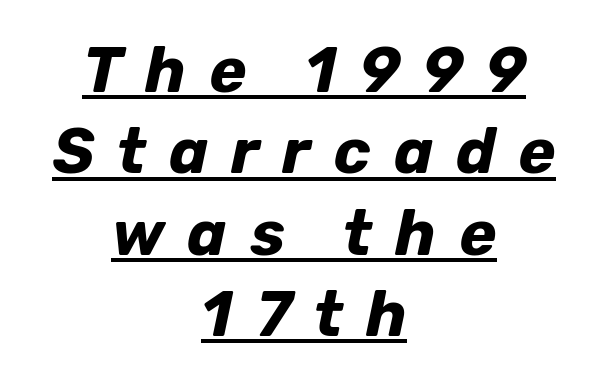
Q: Is the text bold? A: Yes.
Q: Is the text italic (slanted)? A: Yes, it leans right by about 12 degrees.
Q: Is the text underlined? A: Yes.
Q: How is the paragraph aligned? A: Centered.
Q: Is the spacing between letters normal or unusually wide? A: Unusually wide.
Q: Is the spacing between lines tight, normal or loose? A: Normal.
Q: Width (condensed, normal, or wide)? A: Normal.
Q: Stroke contrast? A: Low.
Q: x-height? A: Medium.
Q: Monospaced? A: No.
